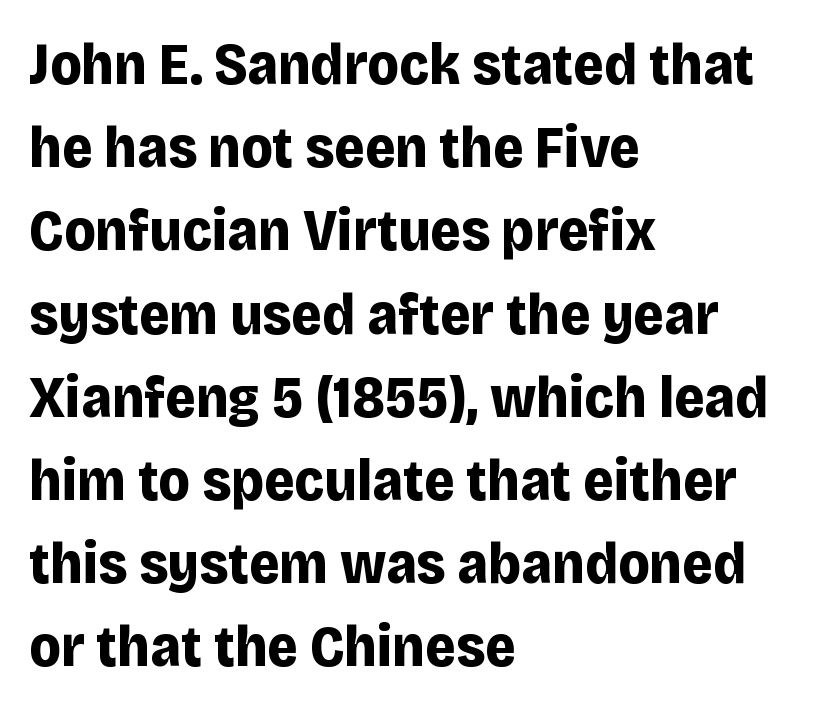
Q: Is the text bold? A: Yes.
Q: Is the text italic (slanted)? A: No, it is upright.
Q: Is the typeface a serif or a sans-serif typeface? A: Sans-serif.
Q: Is the text underlined? A: No.
Q: How is the paragraph aligned? A: Left-aligned.
Q: Is the spacing between letters normal or unusually wide? A: Normal.
Q: Is the spacing between lines tight, normal or loose? A: Normal.
Q: Width (condensed, normal, or wide)? A: Normal.
Q: Stroke contrast? A: Low.
Q: x-height? A: Large.
Q: Monospaced? A: No.
